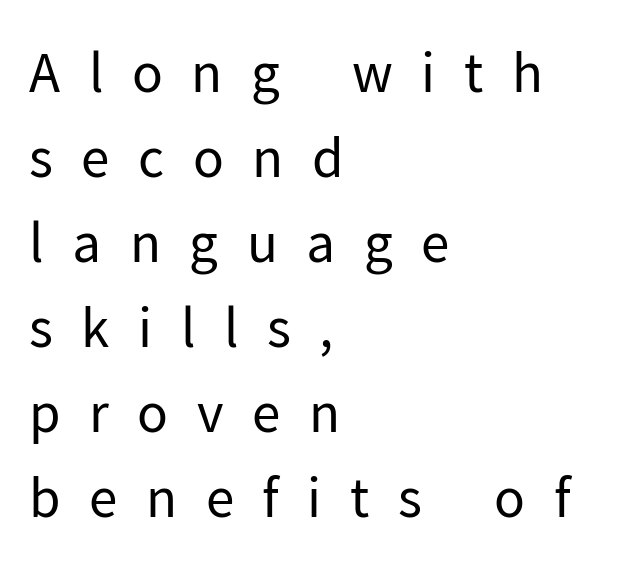
The image shows 57 px regular-weight sans-serif type, upright; set left-aligned, normal line spacing (1.49x), unusually wide letter spacing (+0.5 em), not underlined; low stroke contrast and a medium x-height.
